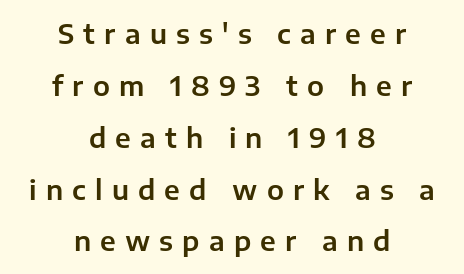
Q: Is the text italic (slanted)? A: No, it is upright.
Q: Is the text underlined? A: No.
Q: How is the paragraph aligned? A: Centered.
Q: Is the spacing between letters normal or unusually wide? A: Unusually wide.
Q: Is the spacing between lines tight, normal or loose? A: Loose.
